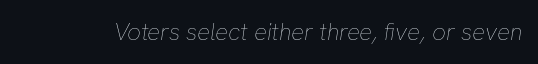
{"italic": "yes", "lean": "right", "slant_degrees": 8, "bold": "no", "underline": "no", "letter_spacing": "normal", "letter_spacing_em": 0.0, "glyph_px": 24}
